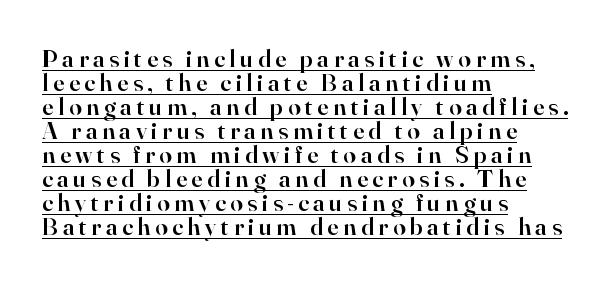
Reading down the column, the eye jumps only a short way to each next line. This rendering features underlined lettering. On the weight axis this lands at semibold, roughly 600. The font's upright variant was chosen for this text. Horizontally, the lines are justified to the leading edge only.
